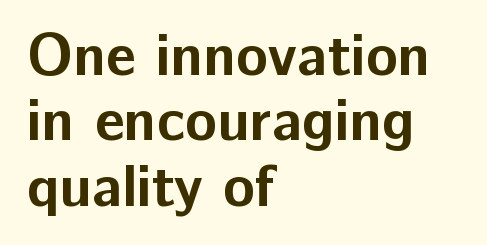
{"serif": "no", "italic": "no", "bold": "yes", "weight": "bold", "width": "normal", "stroke_contrast": "low", "x_height": "medium", "monospaced": "no", "underline": "no", "align": "left", "line_spacing": "tight", "line_spacing_ratio": 1.11, "letter_spacing": "normal", "letter_spacing_em": 0.0, "glyph_px": 59}
